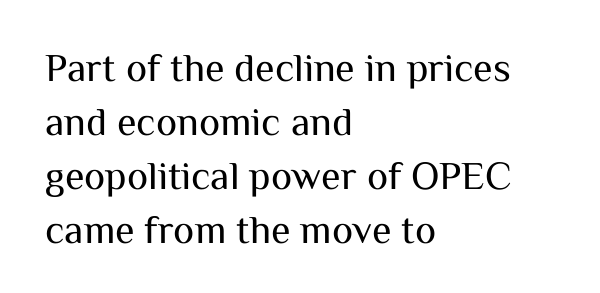
Q: Is the text bold? A: No.
Q: Is the text italic (slanted)? A: No, it is upright.
Q: Is the typeface a serif or a sans-serif typeface? A: Sans-serif.
Q: Is the text underlined? A: No.
Q: How is the paragraph aligned? A: Left-aligned.
Q: Is the spacing between letters normal or unusually wide? A: Normal.
Q: Is the spacing between lines tight, normal or loose? A: Normal.
Q: Width (condensed, normal, or wide)? A: Normal.
Q: Stroke contrast? A: Medium.
Q: x-height? A: Medium.
Q: Monospaced? A: No.
